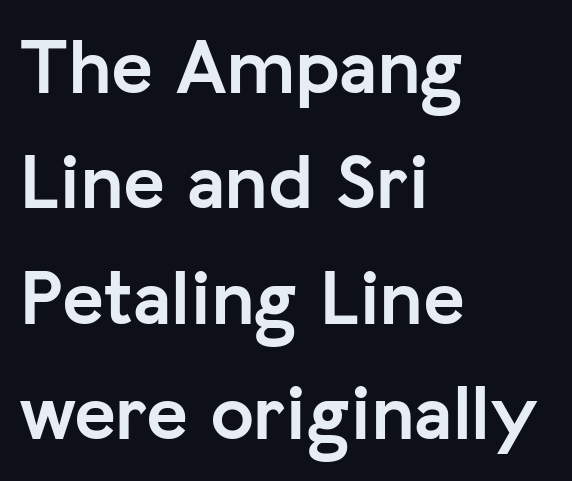
Q: Is the text bold? A: Yes.
Q: Is the text italic (slanted)? A: No, it is upright.
Q: Is the typeface a serif or a sans-serif typeface? A: Sans-serif.
Q: Is the text underlined? A: No.
Q: How is the paragraph aligned? A: Left-aligned.
Q: Is the spacing between letters normal or unusually wide? A: Normal.
Q: Is the spacing between lines tight, normal or loose? A: Normal.
Q: Width (condensed, normal, or wide)? A: Normal.
Q: Stroke contrast? A: Low.
Q: x-height? A: Medium.
Q: Monospaced? A: No.
